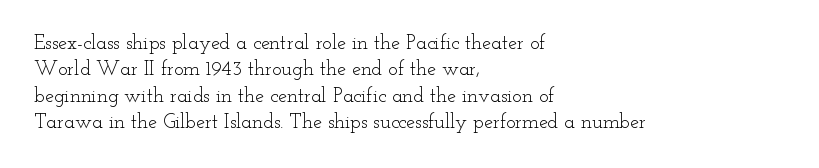
{"italic": "no", "bold": "no", "underline": "no", "align": "left", "line_spacing": "normal", "line_spacing_ratio": 1.32, "letter_spacing": "normal", "letter_spacing_em": 0.0, "glyph_px": 20}
